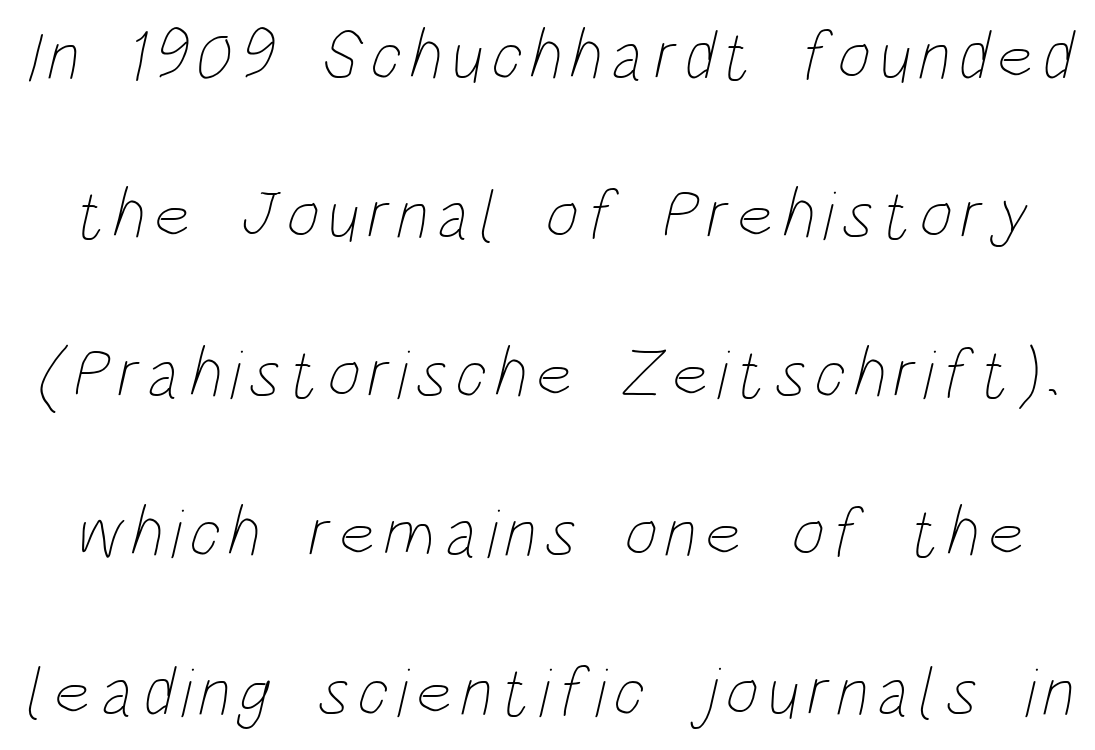
Vertically, the passage feels expansive, rows floating well apart. Lines of text with bare space underneath. Weight: not bold — regular or lighter. The passage shown is typed in a proportional face where columns would drift.
